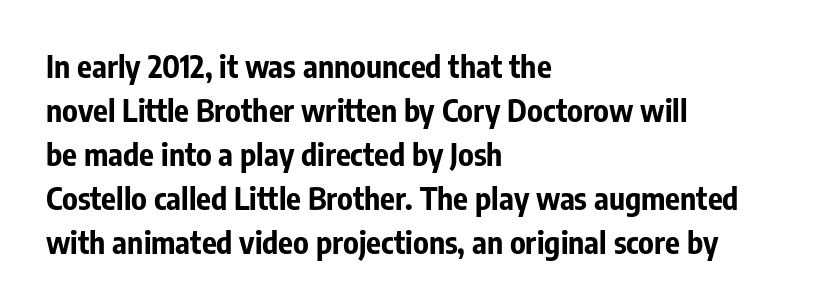
{"serif": "no", "italic": "no", "bold": "yes", "weight": "bold", "width": "condensed", "stroke_contrast": "low", "x_height": "medium", "monospaced": "no", "underline": "no", "align": "left", "line_spacing": "normal", "line_spacing_ratio": 1.42, "letter_spacing": "normal", "letter_spacing_em": 0.0, "glyph_px": 31}
